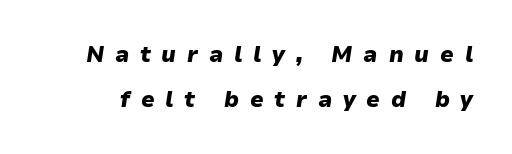
{"italic": "yes", "lean": "right", "slant_degrees": 9, "bold": "yes", "underline": "no", "line_spacing": "loose", "line_spacing_ratio": 2.04, "letter_spacing": "wide", "letter_spacing_em": 0.49, "glyph_px": 22}
